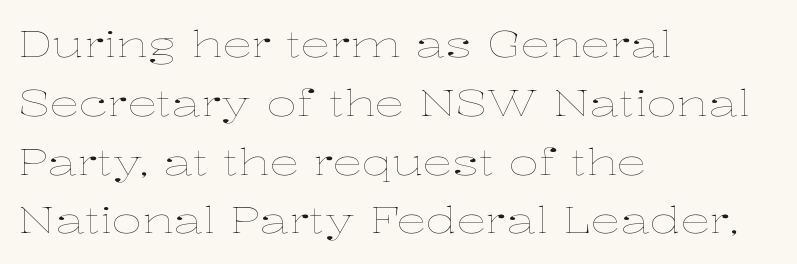
Q: Is the text bold? A: No.
Q: Is the text italic (slanted)? A: No, it is upright.
Q: Is the text underlined? A: No.
Q: How is the paragraph aligned? A: Left-aligned.
Q: Is the spacing between letters normal or unusually wide? A: Normal.
Q: Is the spacing between lines tight, normal or loose? A: Normal.
Q: Width (condensed, normal, or wide)? A: Wide.
Q: Stroke contrast? A: Low.
Q: x-height? A: Medium.
Q: Monospaced? A: No.
